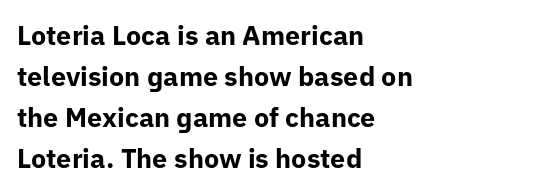
{"italic": "no", "bold": "yes", "underline": "no", "align": "left", "line_spacing": "normal", "line_spacing_ratio": 1.52, "letter_spacing": "normal", "letter_spacing_em": 0.0, "glyph_px": 27}
